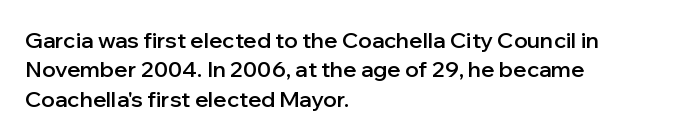
{"italic": "no", "bold": "semi", "underline": "no", "align": "left", "line_spacing": "normal", "line_spacing_ratio": 1.34, "letter_spacing": "normal", "letter_spacing_em": 0.0, "glyph_px": 22}
